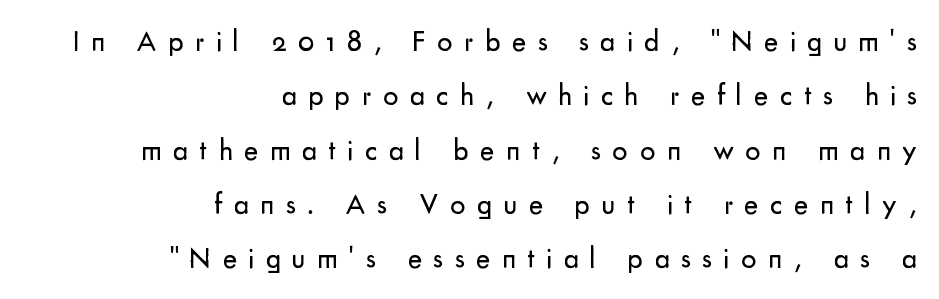
{"serif": "no", "italic": "no", "bold": "no", "weight": "regular", "width": "normal", "stroke_contrast": "low", "x_height": "small", "monospaced": "no", "underline": "no", "align": "right", "line_spacing_ratio": 1.81, "letter_spacing": "wide", "letter_spacing_em": 0.38, "glyph_px": 30}
